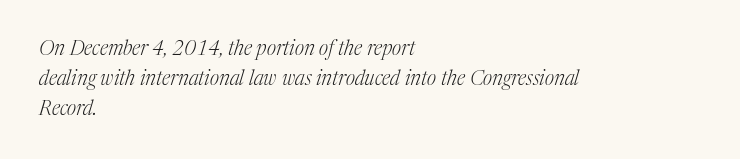
The image shows 20 px text type, italic (leaning right); set left-aligned, normal line spacing (1.49x), normal letter spacing, not underlined.
